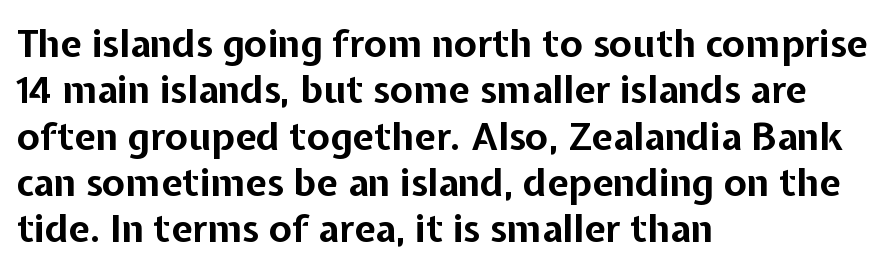
The face used here is rendered with its standard letterfit. Typographically, this falls in the sans-serif category. Varying glyph widths throughout — classic text-font behaviour. Caption: multi-line text, flush left, ragged right.
